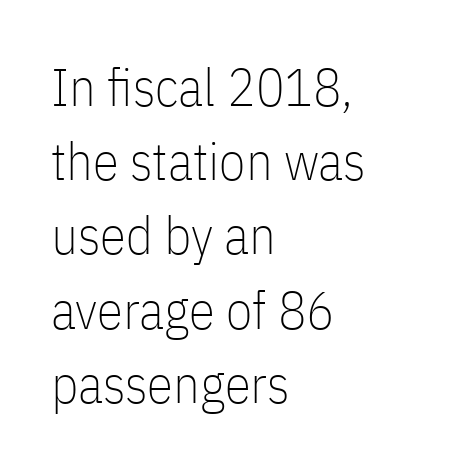
{"serif": "no", "italic": "no", "bold": "no", "weight": "thin", "width": "condensed", "stroke_contrast": "low", "x_height": "medium", "monospaced": "no", "underline": "no", "align": "left", "line_spacing": "normal", "line_spacing_ratio": 1.4, "letter_spacing": "normal", "letter_spacing_em": 0.0, "glyph_px": 53}
